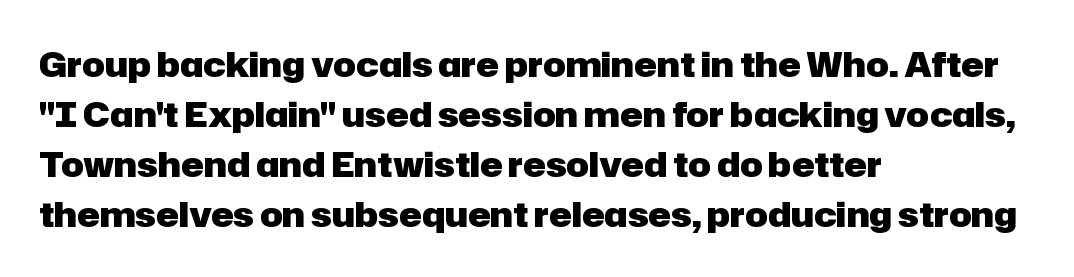
The image shows 34 px heavy sans-serif type, upright; set left-aligned, normal line spacing (1.47x), normal letter spacing, not underlined; low stroke contrast and a medium x-height.
